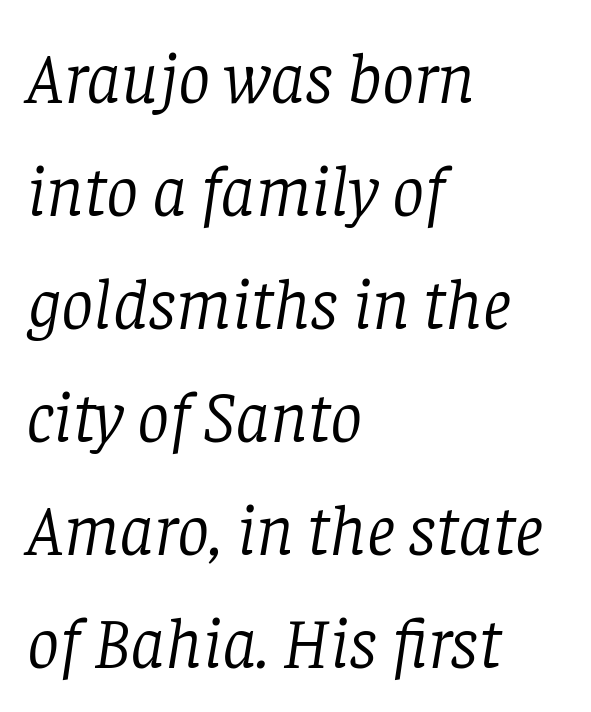
The space beneath each line is pristine and unruled. Casual observation: everything's shoved over to the left. You can tell it's italic because the verticals aren't actually vertical. These lines are rendered in a variable-pitch font. Inter-character spacing is left at the font's built-in metrics.
